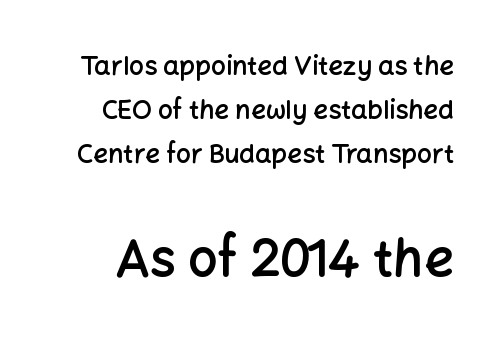
Two sizes are in play, and the larger belongs to the second block. The letters advance in unequal steps, a hallmark of proportional type. Moderately thickened strokes mark this as semibold type. What kind of face is this? One without serifs — a sans. Leading: standard. The space directly below the letters is spotless.
